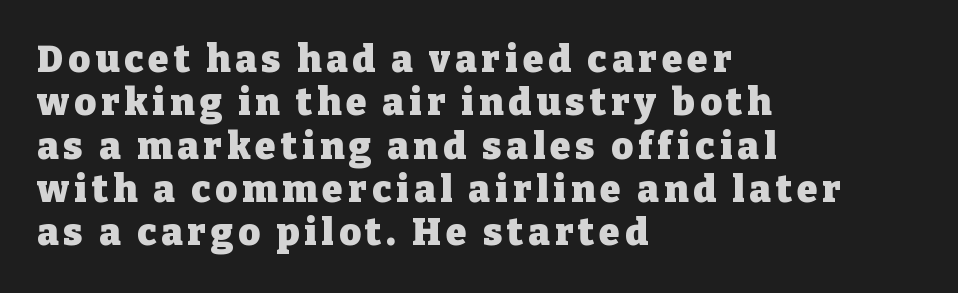
Underline: absent. Think of a printed novel: that variable character pitch is what you see here. Serifs: yes, visible at the terminals of the letterforms. Pretty heavy lettering here — definitely bold.
